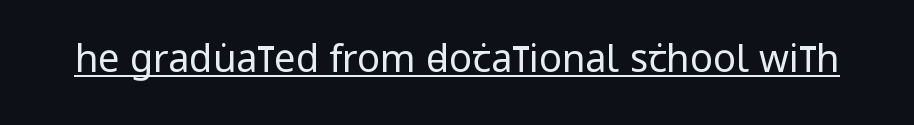
The image shows 38 px regular-weight, condensed sans-serif type, upright; set normal letter spacing, underlined; low stroke contrast and a large x-height.
